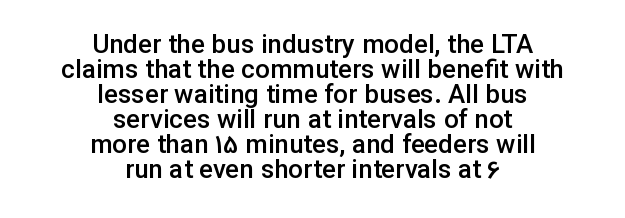
Descenders are the only things crossing below the line. The paragraph shown floats in the horizontal middle. Quick note: interline space is minimal. When letters stand straight like this, we call the style roman or upright. This sample uses plain, unmodified letter spacing.
